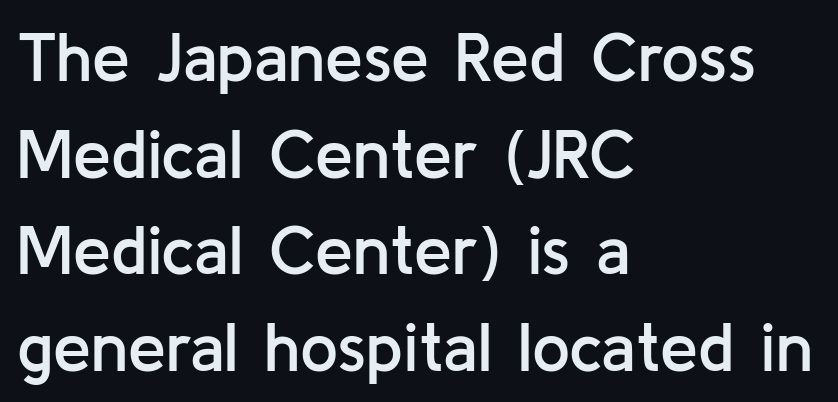
The image shows 68 px semibold sans-serif type, upright; set left-aligned, normal line spacing (1.42x), normal letter spacing, not underlined; low stroke contrast and a medium x-height.
